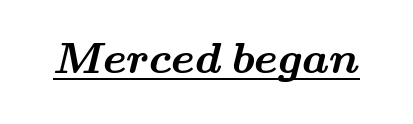
The image shows 43 px bold, wide serif type; set normal letter spacing, underlined; medium stroke contrast and a small x-height.
